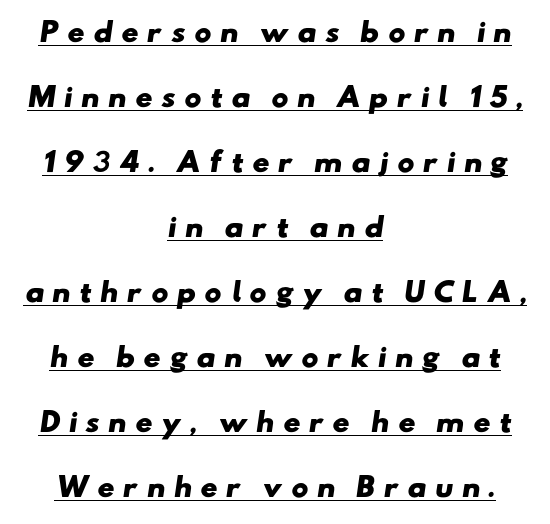
Glance below the letters and you will spot a drawn line. Between one letter and the next there's a generous, obvious gap. Summary of vertical rhythm: relaxed, with wide interline spacing. The typesetter chose a symmetrical, centered arrangement here.
